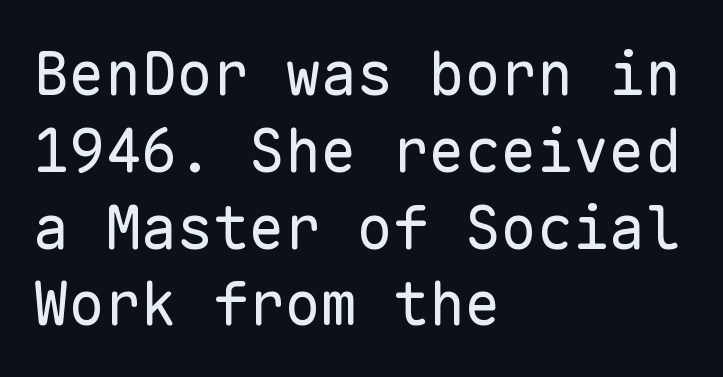
{"serif": "no", "italic": "no", "bold": "no", "weight": "regular", "width": "normal", "stroke_contrast": "low", "x_height": "medium", "monospaced": "yes", "underline": "no", "align": "left", "line_spacing": "normal", "line_spacing_ratio": 1.28, "letter_spacing": "normal", "letter_spacing_em": 0.0, "glyph_px": 60}
